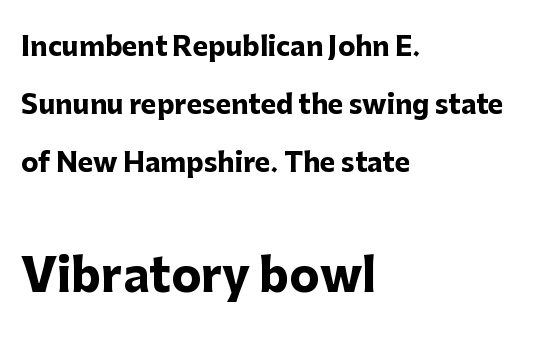
Q: Is the text bold? A: Yes.
Q: Is the text italic (slanted)? A: No, it is upright.
Q: Is the typeface a serif or a sans-serif typeface? A: Sans-serif.
Q: Is the text underlined? A: No.
Q: How is the paragraph aligned? A: Left-aligned.
Q: Is the spacing between letters normal or unusually wide? A: Normal.
Q: Is the spacing between lines tight, normal or loose? A: Loose.
Q: Which block of text is set in a larger size, the first (top) or the second (bottom)? A: The second (bottom) one.
Q: Width (condensed, normal, or wide)? A: Normal.
Q: Stroke contrast? A: Low.
Q: x-height? A: Medium.
Q: Monospaced? A: No.
